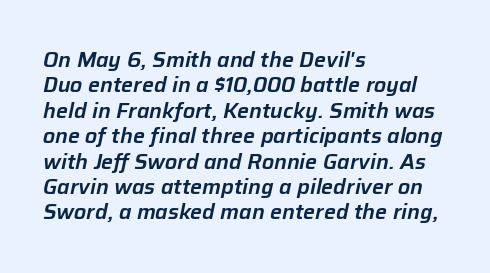
{"italic": "yes", "lean": "right", "slant_degrees": 12, "underline": "no", "align": "left", "line_spacing_ratio": 1.21, "letter_spacing": "normal", "letter_spacing_em": 0.0, "glyph_px": 21}
